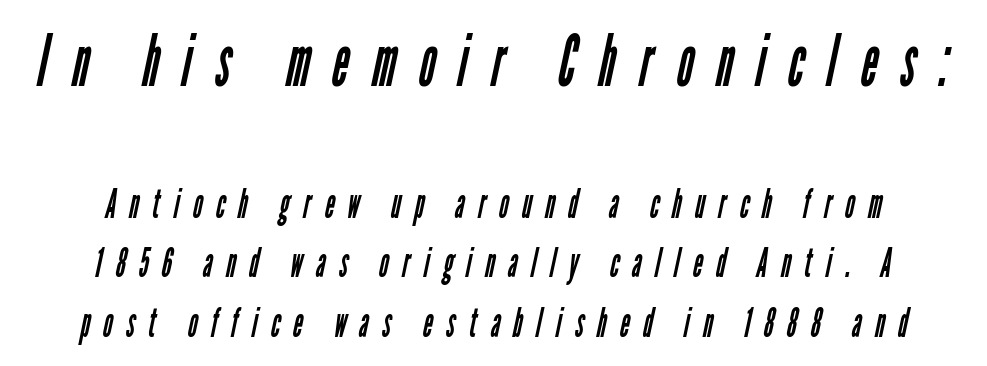
Q: Is the text bold? A: No.
Q: Is the typeface a serif or a sans-serif typeface? A: Sans-serif.
Q: Is the text underlined? A: No.
Q: How is the paragraph aligned? A: Centered.
Q: Is the spacing between letters normal or unusually wide? A: Unusually wide.
Q: Is the spacing between lines tight, normal or loose? A: Normal.
Q: Which block of text is set in a larger size, the first (top) or the second (bottom)? A: The first (top) one.
Q: Width (condensed, normal, or wide)? A: Condensed.
Q: Stroke contrast? A: Low.
Q: x-height? A: Medium.
Q: Monospaced? A: No.
